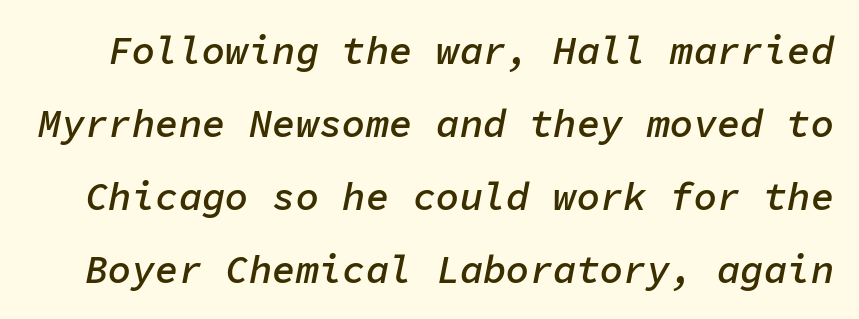
Glance below the letters and you will spot only blank space. Italic: yes, the glyphs are oblique. Inter-character spacing is left at the font's built-in metrics. The passage shown is typed in a monospace face where columns stay perfectly aligned. Stems and bowls a touch heavier than normal — semibold.
